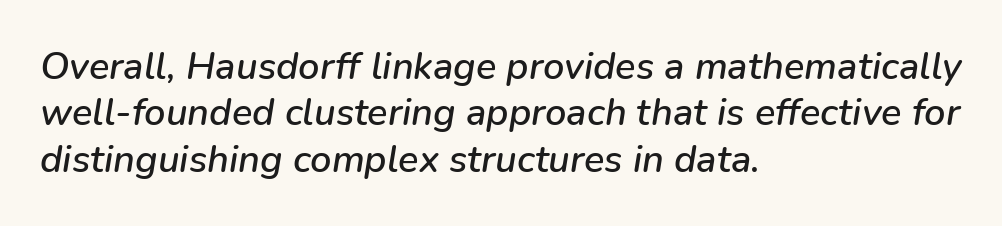
The image shows 38 px text type, italic (leaning right); set left-aligned, line spacing 1.22x, normal letter spacing, not underlined; low stroke contrast and a medium x-height.
